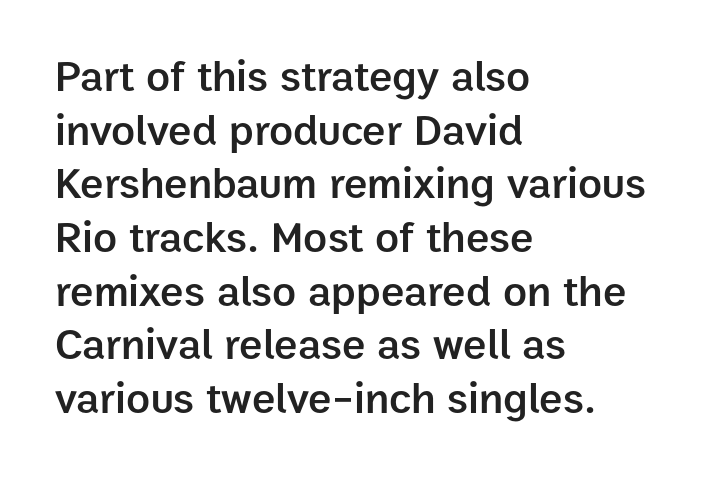
Nobody touched the tracking dial on this one. Quick note: underline off. Stroke thickness is moderately raised; the sample reads as semibold. Spacing verdict: proportional, widths tailored to each character. Nothing sits at the stroke ends, so this counts as sans-serif. These lines stack with their left ends in a neat column.
